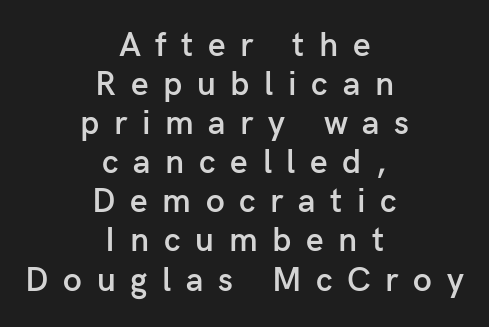
This sample has the flowing, uneven cadence of proportional lettering. To sum up the face: it is a sans, with no serifs. Notice the strokes are somewhat thickened but not fully heavy: this is a semibold. Has an underline been added? It has not. Line spacing here is tight.
